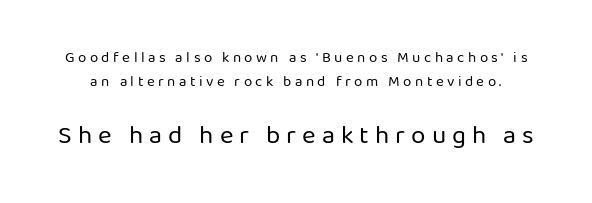
Q: Is the text bold? A: No.
Q: Is the text italic (slanted)? A: No, it is upright.
Q: Is the text underlined? A: No.
Q: Is the spacing between letters normal or unusually wide? A: Unusually wide.
Q: Is the spacing between lines tight, normal or loose? A: Normal.
Q: Which block of text is set in a larger size, the first (top) or the second (bottom)? A: The second (bottom) one.
